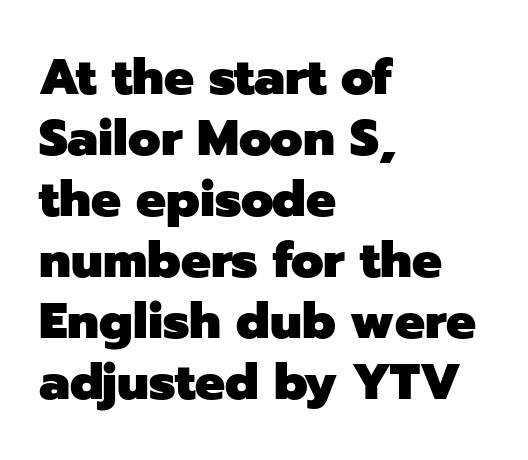
Proportional: the letters do not fall into vertical columns. Inter-character spacing is left at the font's built-in metrics. Does the weight exceed regular? Yes, all the way to bold. Each row of text sits above clean, open space. Classification — sans serif. No italicization has been applied; the sample stays upright.
